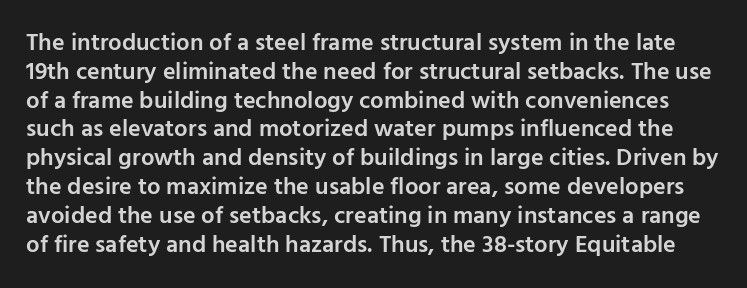
{"italic": "no", "bold": "semi", "underline": "no", "line_spacing_ratio": 1.2, "letter_spacing": "normal", "letter_spacing_em": 0.0, "glyph_px": 24}
